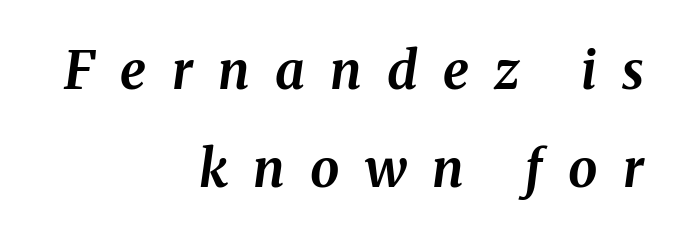
{"italic": "yes", "lean": "right", "slant_degrees": 8, "bold": "yes", "weight": "bold", "width": "normal", "stroke_contrast": "medium", "x_height": "medium", "monospaced": "no", "underline": "no", "align": "right", "line_spacing_ratio": 1.88, "letter_spacing": "wide", "letter_spacing_em": 0.49, "glyph_px": 52}
